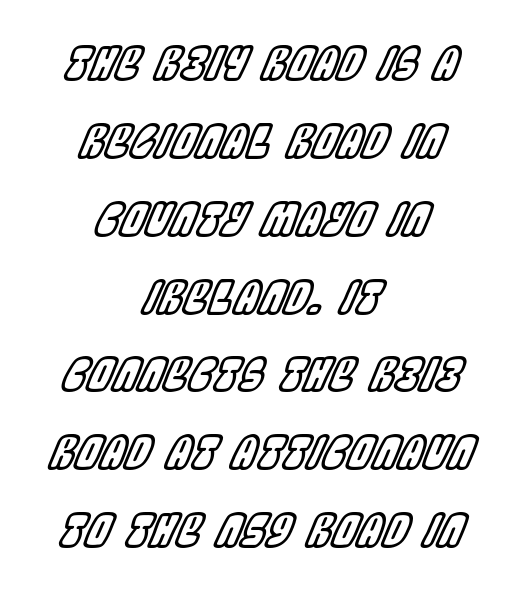
Rendered with sloped, italic letterforms. Unmarked baselines from the first word to the last. The type is set solid horizontally, with unmodified tracking. Both edges are ragged and mirror each other, which tells us the setting is centered. Note the varied advance widths — an 'i' is clearly narrower than an 'm'.
